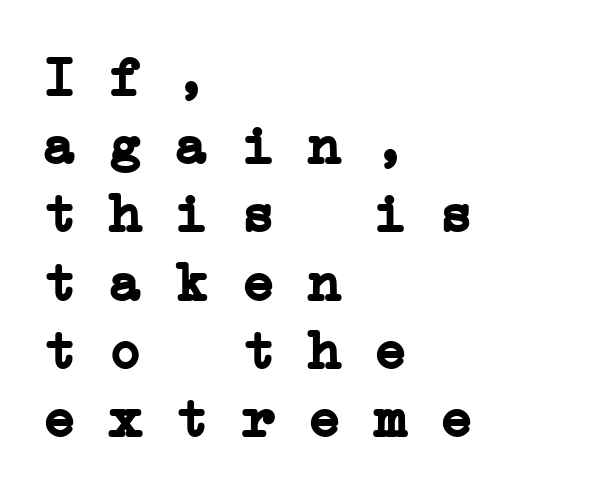
{"serif": "yes", "bold": "yes", "weight": "semibold", "width": "wide", "stroke_contrast": "low", "x_height": "medium", "monospaced": "yes", "underline": "no", "align": "left", "line_spacing_ratio": 1.24, "letter_spacing": "normal", "letter_spacing_em": 0.0, "glyph_px": 55}
